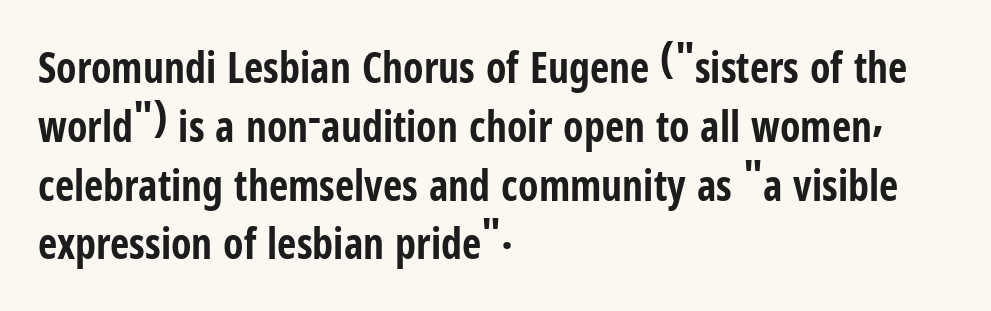
The image shows 42 px bold, condensed sans-serif type, upright; set left-aligned, normal line spacing (1.4x), normal letter spacing, not underlined; low stroke contrast and a medium x-height.
